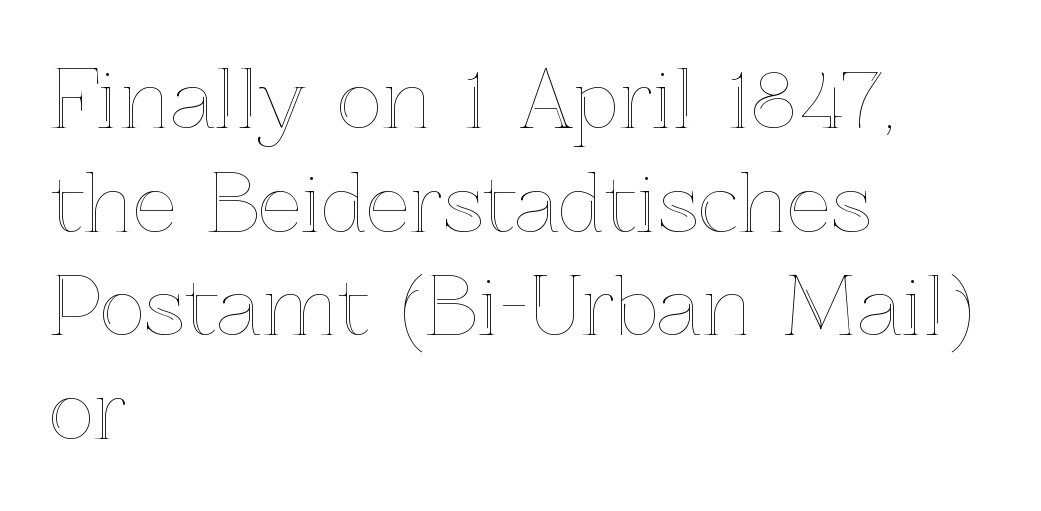
The area under the type is left untouched. Posture: upright roman. Do the characters align in a grid? No, the font is proportional. Baseline-to-baseline distance is the conventional proportion of letter height. These lines stack with their left ends in a neat column.
